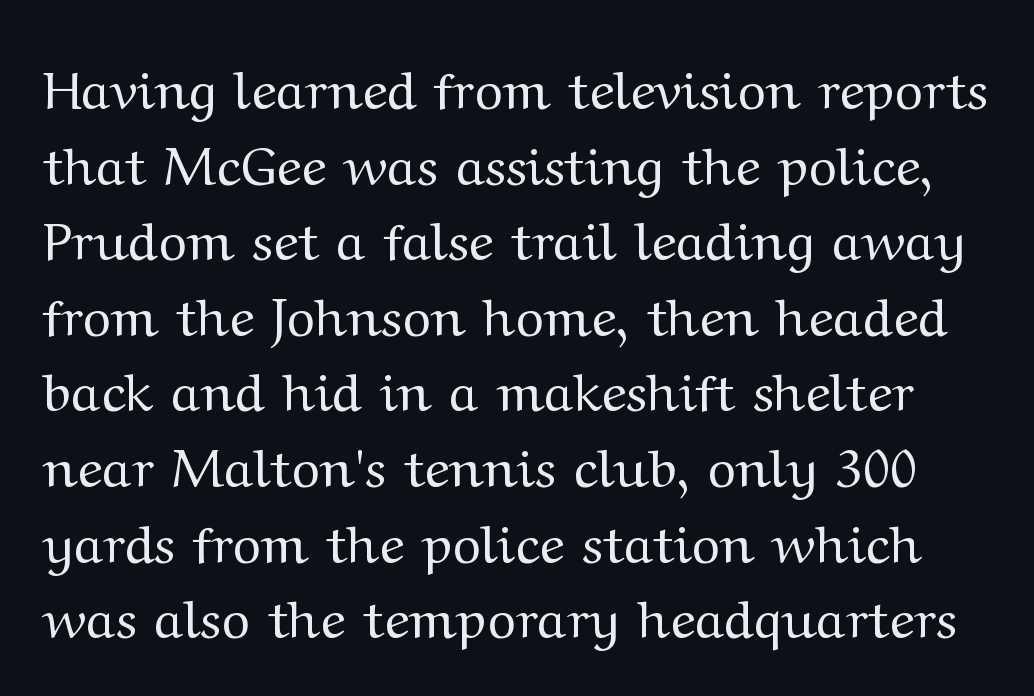
Q: Is the text bold? A: No.
Q: Is the text italic (slanted)? A: No, it is upright.
Q: Is the typeface a serif or a sans-serif typeface? A: Serif.
Q: Is the text underlined? A: No.
Q: Is the spacing between letters normal or unusually wide? A: Normal.
Q: Is the spacing between lines tight, normal or loose? A: Normal.
Q: Width (condensed, normal, or wide)? A: Wide.
Q: Stroke contrast? A: Medium.
Q: x-height? A: Medium.
Q: Monospaced? A: No.
